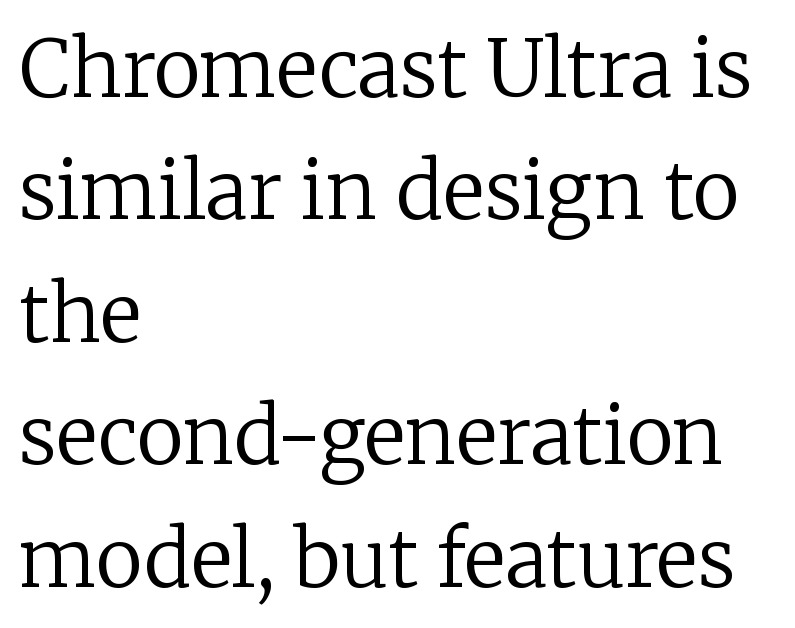
{"serif": "yes", "italic": "no", "bold": "no", "weight": "regular", "width": "normal", "stroke_contrast": "low", "x_height": "medium", "monospaced": "no", "underline": "no", "align": "left", "line_spacing": "normal", "line_spacing_ratio": 1.55, "letter_spacing": "normal", "letter_spacing_em": 0.0, "glyph_px": 79}
